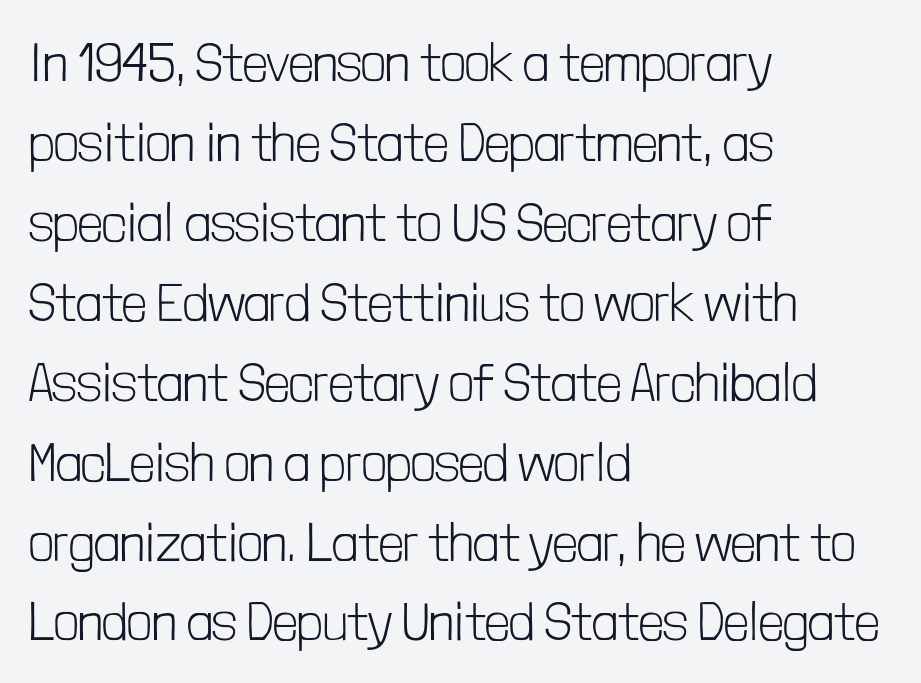
Q: Is the text bold? A: No.
Q: Is the text italic (slanted)? A: No, it is upright.
Q: Is the typeface a serif or a sans-serif typeface? A: Sans-serif.
Q: Is the text underlined? A: No.
Q: How is the paragraph aligned? A: Left-aligned.
Q: Is the spacing between letters normal or unusually wide? A: Normal.
Q: Is the spacing between lines tight, normal or loose? A: Normal.
Q: Width (condensed, normal, or wide)? A: Condensed.
Q: Stroke contrast? A: Low.
Q: x-height? A: Medium.
Q: Monospaced? A: No.
